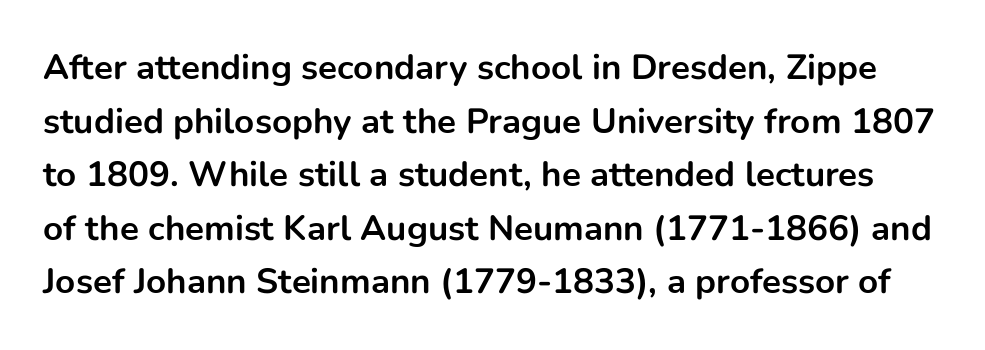
The image shows 35 px bold sans-serif type, upright; set normal line spacing (1.53x), normal letter spacing, not underlined; low stroke contrast and a medium x-height.
